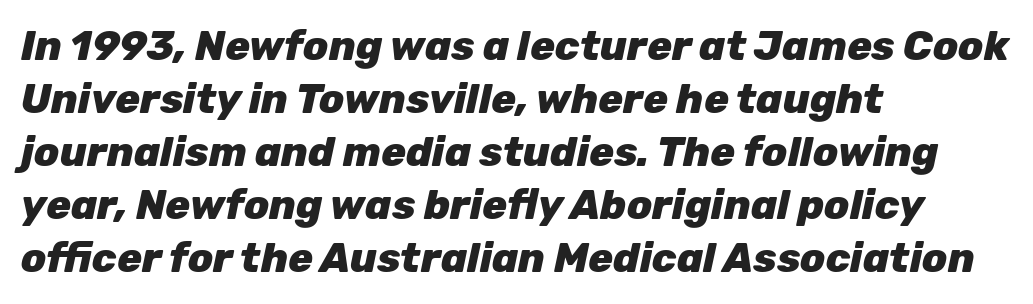
The image shows 41 px heavy type, italic (leaning right); set left-aligned, normal line spacing (1.29x), normal letter spacing, not underlined; low stroke contrast and a medium x-height.
